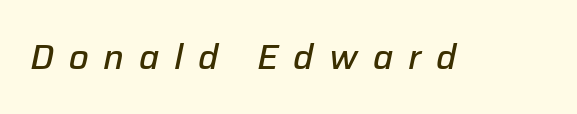
In terms of weight, the rendering is demibold, just under bold. Characters are canted at an angle relative to the baseline's perpendicular. Look at the tracking — it's clearly loosened, letters drifting apart. Descender tails drop into unmarked territory.
